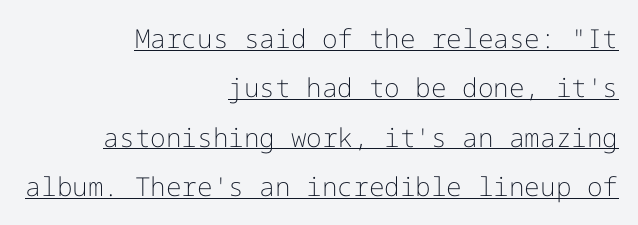
{"italic": "no", "bold": "no", "underline": "yes", "align": "right", "line_spacing": "loose", "line_spacing_ratio": 1.9, "letter_spacing": "normal", "letter_spacing_em": 0.0, "glyph_px": 26}
